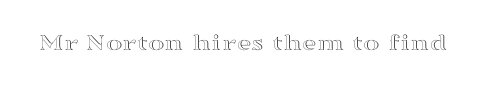
{"italic": "no", "underline": "no", "letter_spacing": "normal", "letter_spacing_em": 0.0, "glyph_px": 25}
